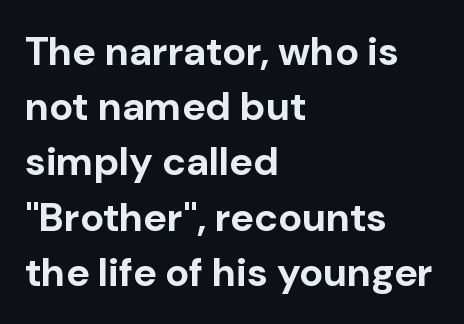
The image shows 40 px bold sans-serif type, upright; set left-aligned, normal line spacing (1.38x), normal letter spacing, not underlined; low stroke contrast and a medium x-height.
